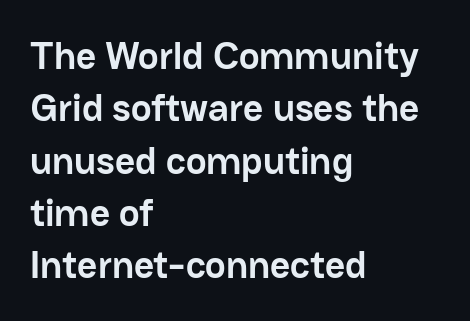
Q: Is the text bold? A: Yes.
Q: Is the text italic (slanted)? A: No, it is upright.
Q: Is the typeface a serif or a sans-serif typeface? A: Sans-serif.
Q: Is the text underlined? A: No.
Q: How is the paragraph aligned? A: Left-aligned.
Q: Is the spacing between letters normal or unusually wide? A: Normal.
Q: Is the spacing between lines tight, normal or loose? A: Normal.
Q: Width (condensed, normal, or wide)? A: Normal.
Q: Stroke contrast? A: Low.
Q: x-height? A: Medium.
Q: Monospaced? A: No.
